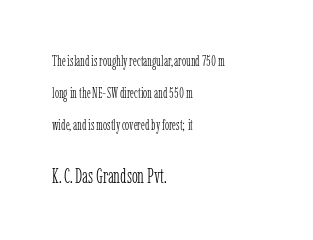
{"italic": "no", "bold": "no", "underline": "no", "align": "left", "line_spacing": "loose", "line_spacing_ratio": 2.28, "letter_spacing": "normal", "letter_spacing_em": 0.0, "larger_block": "second", "size_ratio": 1.43, "glyph_px": 20}
